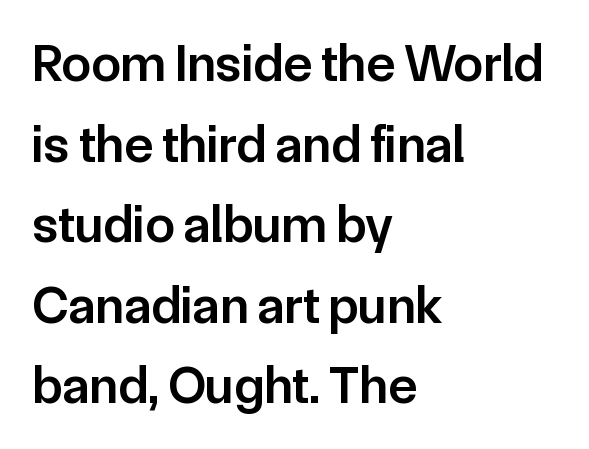
{"serif": "no", "italic": "no", "bold": "semi", "weight": "semibold", "width": "normal", "stroke_contrast": "low", "x_height": "medium", "monospaced": "no", "underline": "no", "align": "left", "line_spacing": "normal", "line_spacing_ratio": 1.52, "letter_spacing": "normal", "letter_spacing_em": 0.0, "glyph_px": 53}
